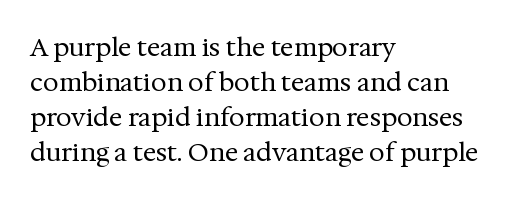
{"italic": "no", "bold": "no", "underline": "no", "align": "left", "line_spacing": "normal", "line_spacing_ratio": 1.4, "letter_spacing": "normal", "letter_spacing_em": 0.0, "glyph_px": 25}
